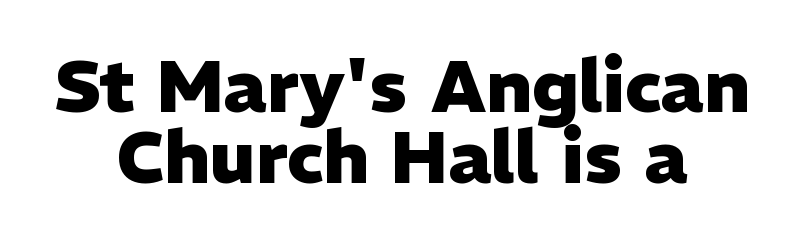
Q: Is the text bold? A: Yes.
Q: Is the text italic (slanted)? A: No, it is upright.
Q: Is the typeface a serif or a sans-serif typeface? A: Sans-serif.
Q: Is the text underlined? A: No.
Q: How is the paragraph aligned? A: Centered.
Q: Is the spacing between letters normal or unusually wide? A: Normal.
Q: Is the spacing between lines tight, normal or loose? A: Tight.
Q: Width (condensed, normal, or wide)? A: Normal.
Q: Stroke contrast? A: Low.
Q: x-height? A: Medium.
Q: Monospaced? A: No.
